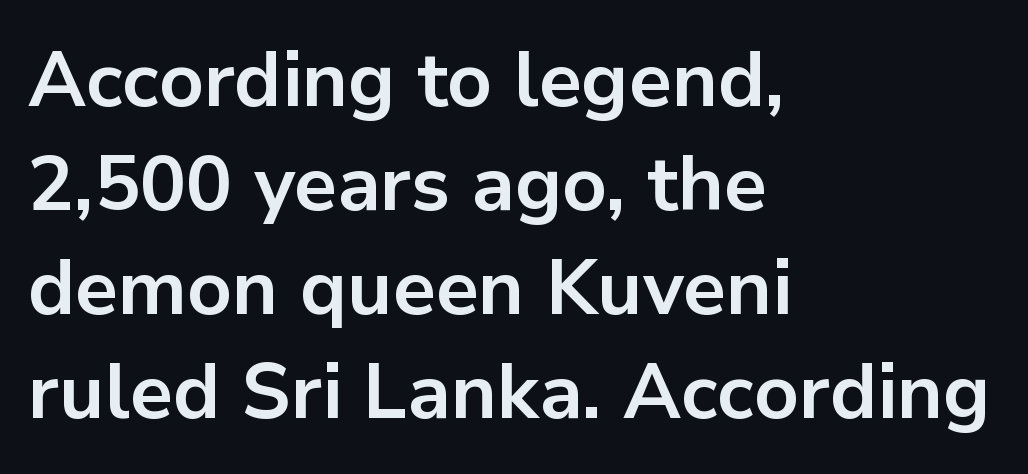
{"serif": "no", "italic": "no", "bold": "yes", "weight": "bold", "width": "normal", "stroke_contrast": "low", "x_height": "medium", "monospaced": "no", "underline": "no", "align": "left", "line_spacing": "normal", "line_spacing_ratio": 1.35, "letter_spacing": "normal", "letter_spacing_em": 0.0, "glyph_px": 77}
